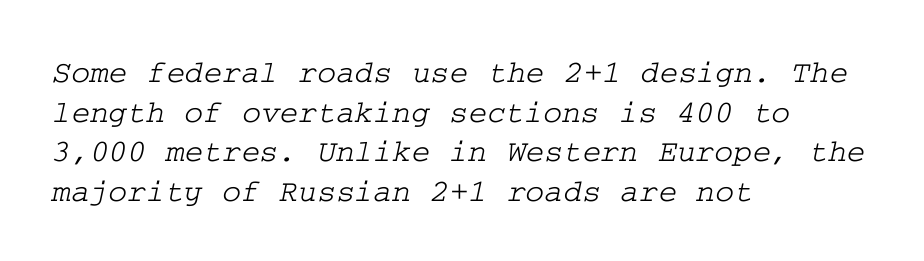
{"serif": "yes", "width": "wide", "stroke_contrast": "low", "x_height": "medium", "underline": "no", "align": "left", "line_spacing_ratio": 1.24, "letter_spacing": "normal", "letter_spacing_em": 0.0, "glyph_px": 32}
